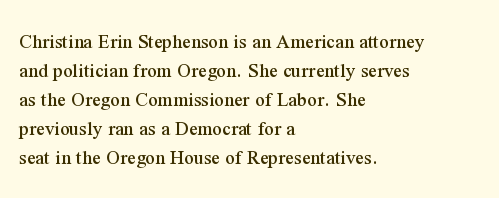
{"italic": "no", "underline": "no", "align": "left", "line_spacing": "normal", "line_spacing_ratio": 1.38, "letter_spacing": "normal", "letter_spacing_em": 0.0, "glyph_px": 21}
